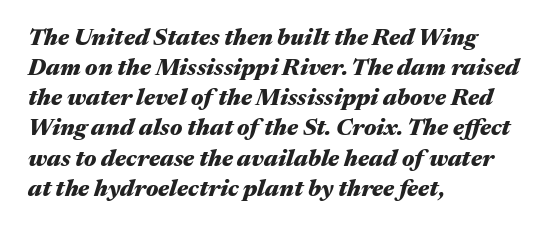
The image shows 23 px bold type, italic (leaning right); set left-aligned, normal line spacing (1.31x), normal letter spacing, not underlined.
